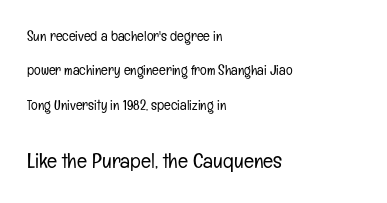
{"italic": "no", "bold": "no", "underline": "no", "align": "left", "line_spacing": "loose", "line_spacing_ratio": 2.46, "letter_spacing": "normal", "letter_spacing_em": 0.0, "larger_block": "second", "size_ratio": 1.5, "glyph_px": 21}
